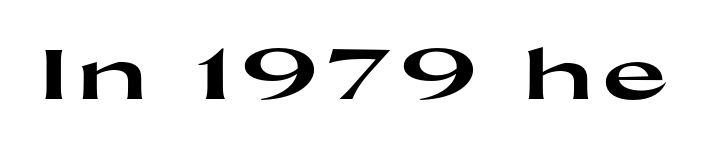
{"serif": "no", "italic": "no", "bold": "yes", "weight": "heavy", "width": "wide", "stroke_contrast": "high", "x_height": "medium", "monospaced": "no", "underline": "no", "glyph_px": 70}
